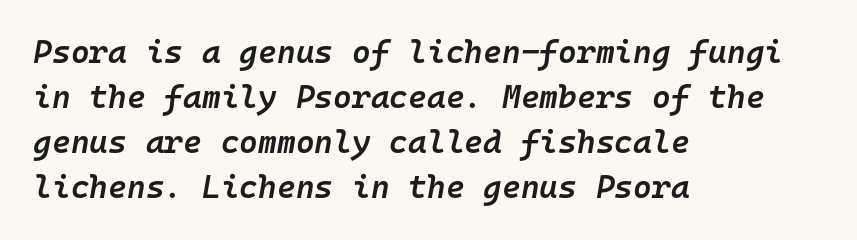
Is this a fixed-width face? Yes — each glyph sits in an identical cell. The lines are quadded left. This is moderately heavy type, rendered in semibold. The rows are spaced the way most documents space them. Unmarked baselines from the first word to the last. Observe the lean: these are italic letterforms.
